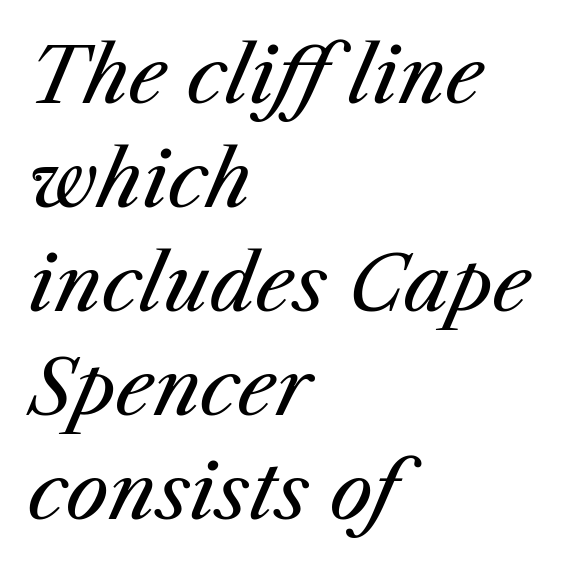
{"italic": "yes", "lean": "right", "slant_degrees": 25, "bold": "no", "weight": "regular", "width": "normal", "stroke_contrast": "medium", "x_height": "medium", "monospaced": "no", "underline": "no", "align": "left", "line_spacing": "normal", "line_spacing_ratio": 1.37, "letter_spacing": "normal", "letter_spacing_em": 0.0, "glyph_px": 76}
